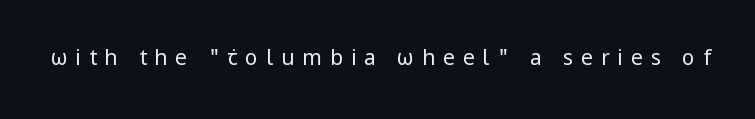
{"italic": "no", "bold": "no", "underline": "no", "letter_spacing": "wide", "letter_spacing_em": 0.38, "glyph_px": 21}
